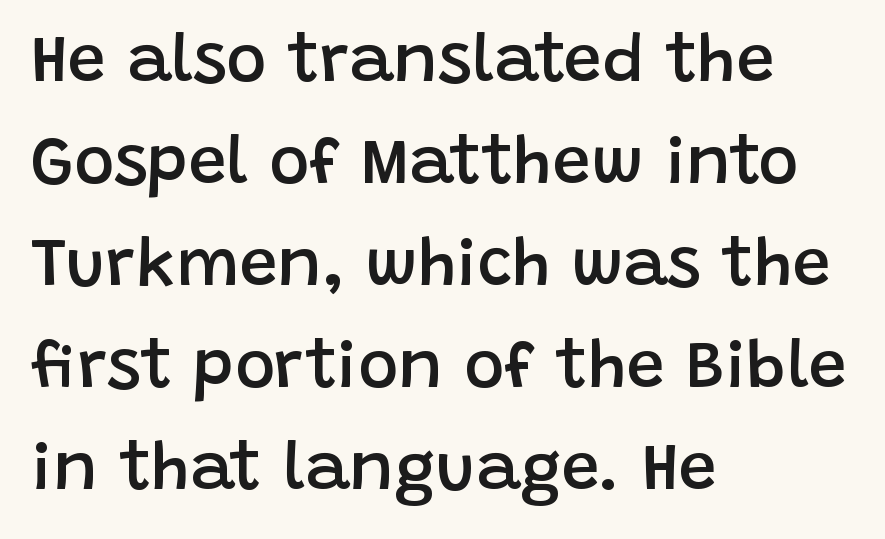
{"serif": "no", "italic": "no", "bold": "semi", "weight": "semibold", "width": "normal", "stroke_contrast": "low", "x_height": "large", "monospaced": "no", "underline": "no", "align": "left", "line_spacing": "normal", "line_spacing_ratio": 1.5, "letter_spacing": "normal", "letter_spacing_em": 0.0, "glyph_px": 68}
